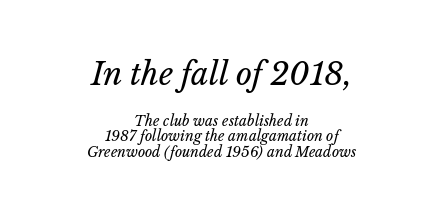
Q: Is the text bold? A: No.
Q: Is the text italic (slanted)? A: Yes, it leans right by about 14 degrees.
Q: Is the text underlined? A: No.
Q: How is the paragraph aligned? A: Centered.
Q: Is the spacing between letters normal or unusually wide? A: Normal.
Q: Is the spacing between lines tight, normal or loose? A: Tight.
Q: Which block of text is set in a larger size, the first (top) or the second (bottom)? A: The first (top) one.
Q: Width (condensed, normal, or wide)? A: Normal.
Q: Stroke contrast? A: Low.
Q: x-height? A: Medium.
Q: Monospaced? A: No.
